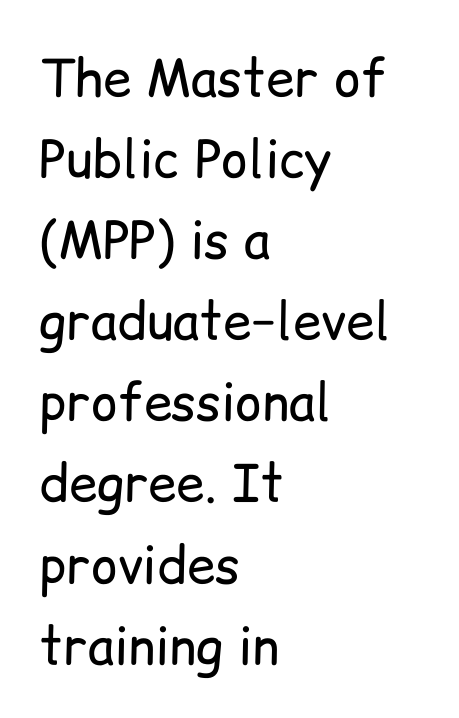
Q: Is the text bold? A: No.
Q: Is the text italic (slanted)? A: No, it is upright.
Q: Is the typeface a serif or a sans-serif typeface? A: Sans-serif.
Q: Is the text underlined? A: No.
Q: How is the paragraph aligned? A: Left-aligned.
Q: Is the spacing between letters normal or unusually wide? A: Normal.
Q: Is the spacing between lines tight, normal or loose? A: Normal.
Q: Width (condensed, normal, or wide)? A: Normal.
Q: Stroke contrast? A: Low.
Q: x-height? A: Medium.
Q: Monospaced? A: No.
